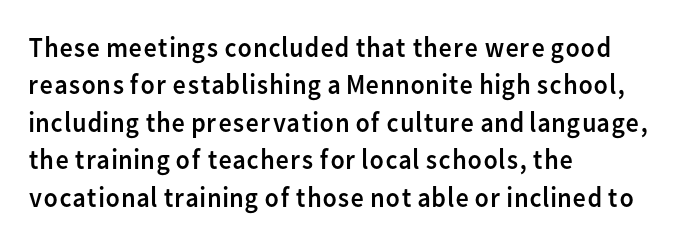
Are there feet on the stems? There aren't — it's a sans. The gap between lines stays unmarked. Does the lettering tilt? It doesn't — this is upright. Each letter keeps its own natural width here, so spacing adapts to shape. How are the letters spaced? Ordinarily, with no added tracking. The compositor pushed each line to the left boundary.
